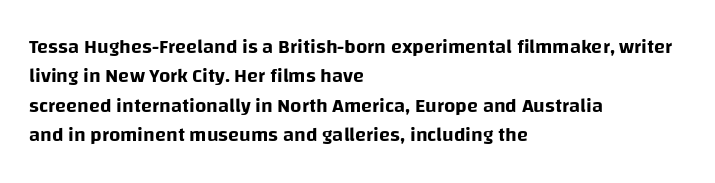
Q: Is the text italic (slanted)? A: No, it is upright.
Q: Is the text underlined? A: No.
Q: How is the paragraph aligned? A: Left-aligned.
Q: Is the spacing between letters normal or unusually wide? A: Normal.
Q: Is the spacing between lines tight, normal or loose? A: Normal.
